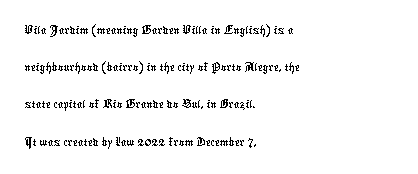
Q: Is the typeface a serif or a sans-serif typeface? A: Sans-serif.
Q: Is the text underlined? A: No.
Q: How is the paragraph aligned? A: Left-aligned.
Q: Is the spacing between letters normal or unusually wide? A: Normal.
Q: Is the spacing between lines tight, normal or loose? A: Normal.
Q: Width (condensed, normal, or wide)? A: Condensed.
Q: Stroke contrast? A: Low.
Q: x-height? A: Medium.
Q: Monospaced? A: No.
